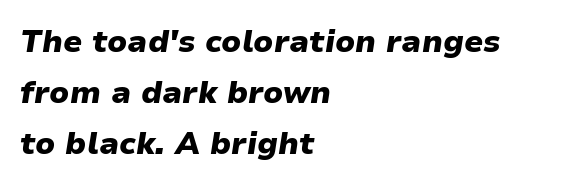
{"italic": "yes", "lean": "right", "slant_degrees": 9, "bold": "yes", "weight": "heavy", "width": "normal", "stroke_contrast": "low", "x_height": "medium", "monospaced": "no", "underline": "no", "align": "left", "line_spacing": "normal", "line_spacing_ratio": 1.65, "letter_spacing": "normal", "letter_spacing_em": 0.0, "glyph_px": 31}
